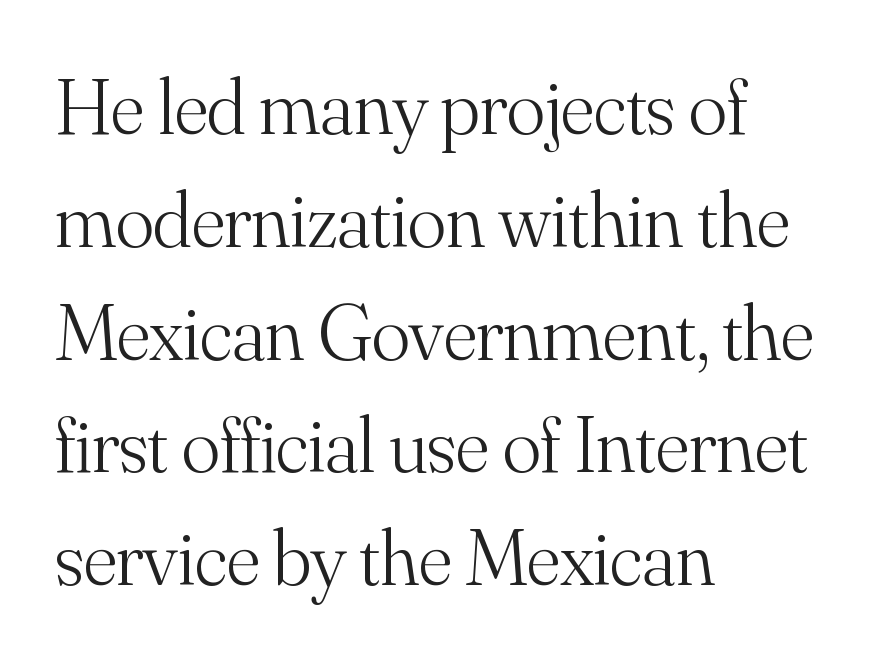
Posture: straight, roman, zero tilt. The rows are spaced the way most documents space them. A quiet, ordinary-to-light weight characterises the typeface. Proportional: the letters do not fall into vertical columns. Type style note: has serifs.
